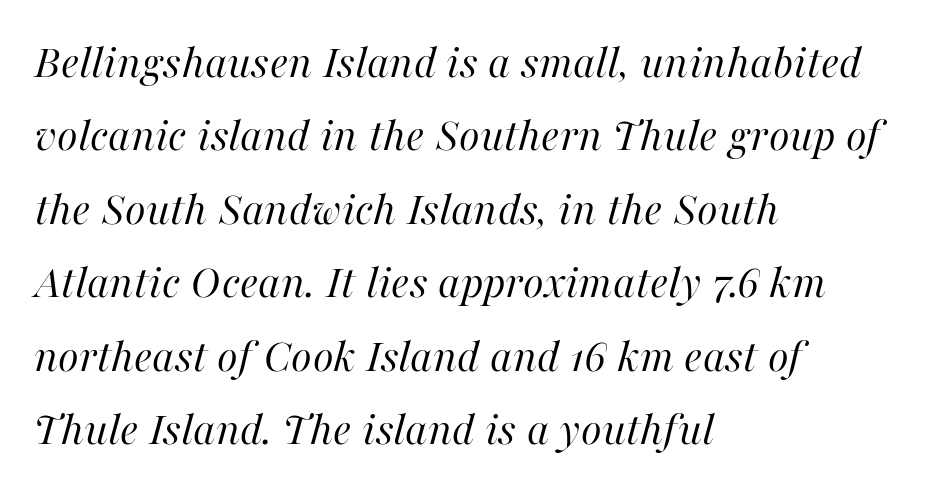
{"italic": "yes", "lean": "right", "slant_degrees": 16, "bold": "no", "weight": "regular", "width": "normal", "stroke_contrast": "high", "x_height": "medium", "monospaced": "no", "underline": "no", "align": "left", "line_spacing": "normal", "line_spacing_ratio": 1.53, "letter_spacing": "normal", "letter_spacing_em": 0.0, "glyph_px": 48}
